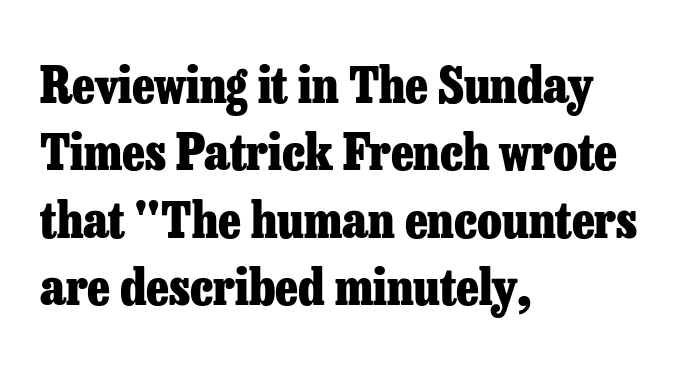
The image shows 50 px heavy serif type, upright; set left-aligned, normal line spacing (1.35x), normal letter spacing, not underlined; low stroke contrast and a medium x-height.
